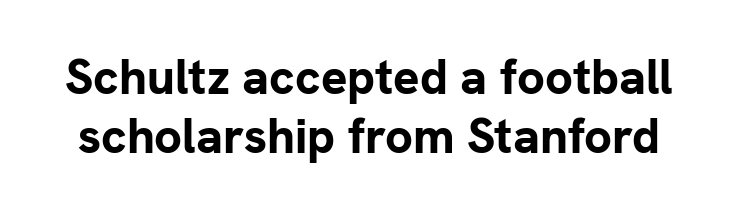
Q: Is the text bold? A: Yes.
Q: Is the text italic (slanted)? A: No, it is upright.
Q: Is the typeface a serif or a sans-serif typeface? A: Sans-serif.
Q: Is the text underlined? A: No.
Q: Is the spacing between letters normal or unusually wide? A: Normal.
Q: Width (condensed, normal, or wide)? A: Normal.
Q: Stroke contrast? A: Low.
Q: x-height? A: Medium.
Q: Monospaced? A: No.
